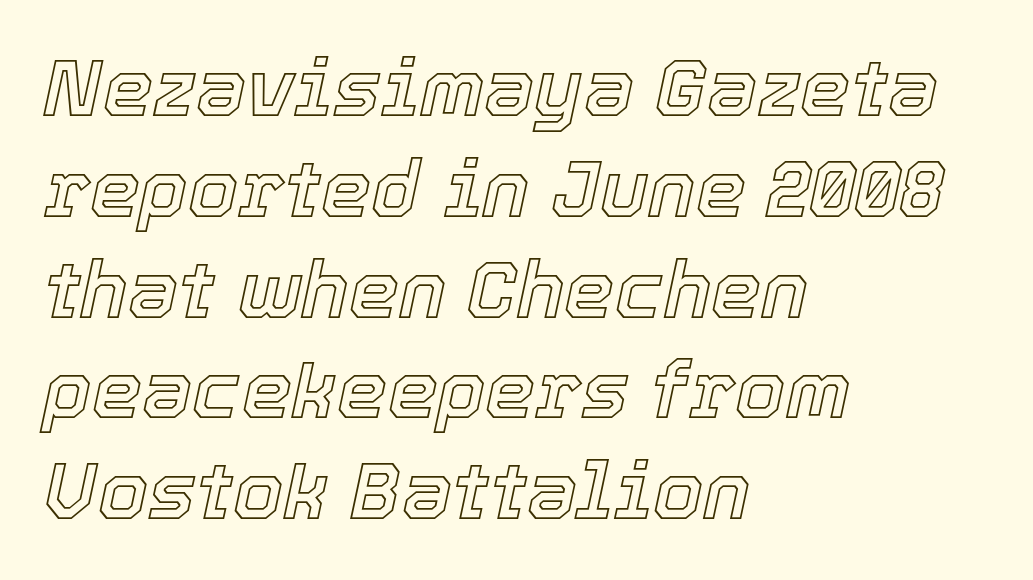
Tracking value appears to be zero — textbook default spacing. Compared with a centered layout, this one pins lines to the left instead. Do the characters align in a grid? No, the font is proportional. Glance below the letters and you will spot only blank space.
